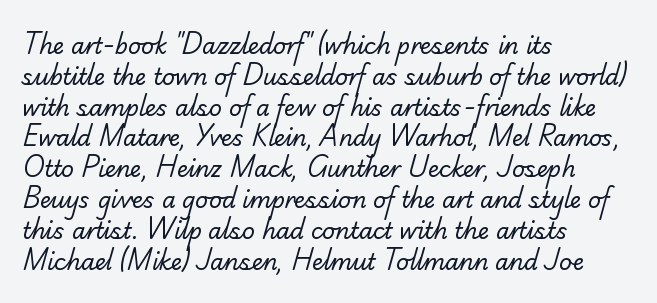
Glance below the letters and you will spot only blank space. Vertical spacing — default. Spacing between characters is what you'd get straight out of the box. Does the copy run flush right? No — it runs flush left. The typeface has the unassuming heft of standard copy or less.
